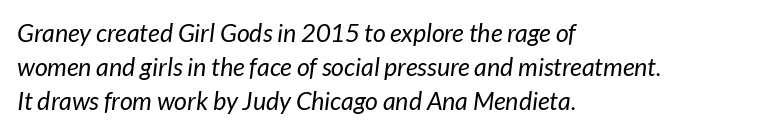
Regular leading. Type without underlining. Counters stay open thanks to moderate or lighter strokes. The rag falls on the right side of this text block. Notice how the stems are inclined rather than vertical — that's the hallmark of italics. A typesetter would call this zero additional tracking.
